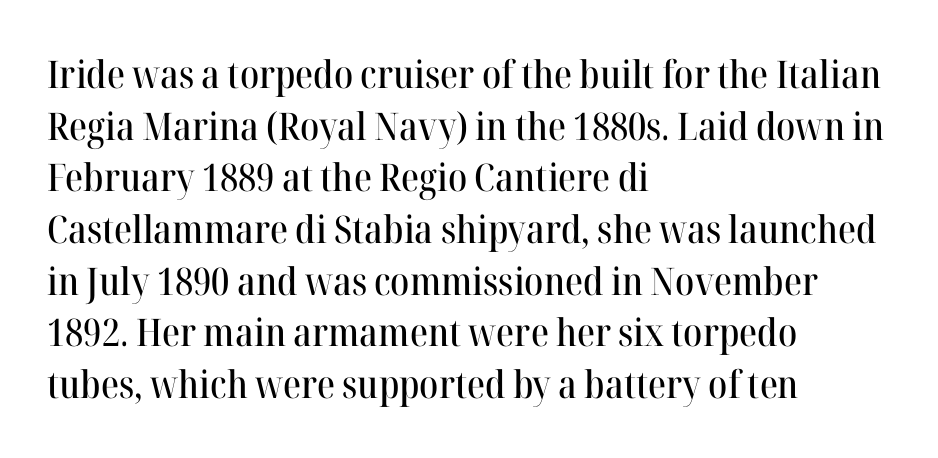
Is this a fixed-width face? No — the glyphs have proportional, varying widths. These lines keep a tight, regular rhythm from letter to letter. Visually the block forms a straight wall on the left and a jagged coastline on the right. The string is rendered with underlining switched off. Honestly, the row spacing looks completely unremarkable.
